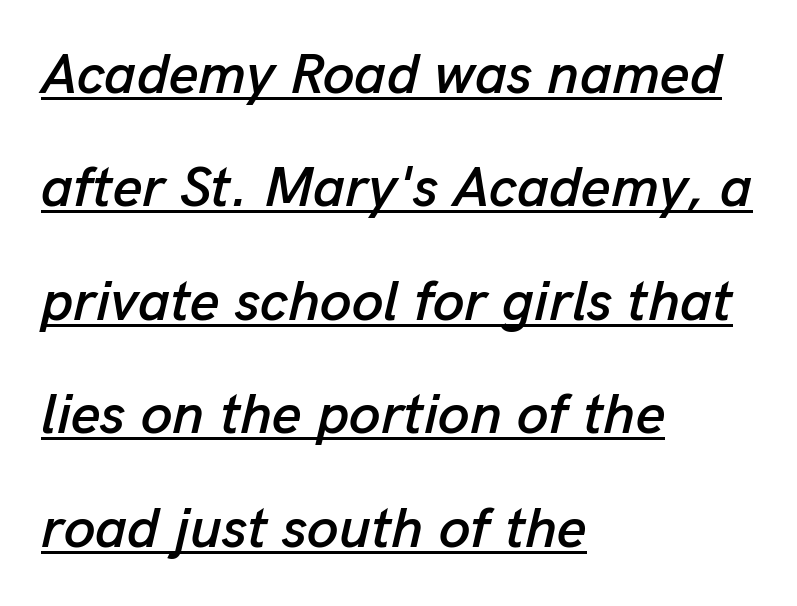
Q: Is the text italic (slanted)? A: Yes, it leans right by about 13 degrees.
Q: Is the text underlined? A: Yes.
Q: How is the paragraph aligned? A: Left-aligned.
Q: Is the spacing between letters normal or unusually wide? A: Normal.
Q: Is the spacing between lines tight, normal or loose? A: Loose.
Q: Width (condensed, normal, or wide)? A: Normal.
Q: Stroke contrast? A: Low.
Q: x-height? A: Medium.
Q: Monospaced? A: No.
